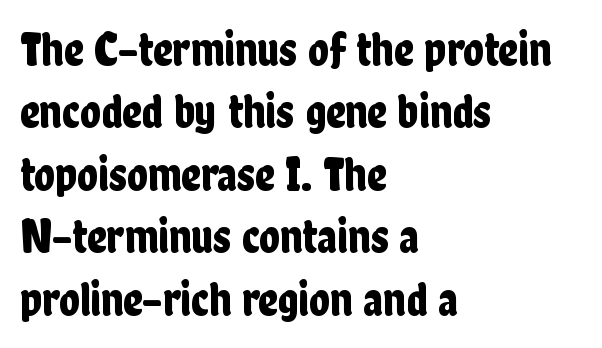
{"serif": "no", "italic": "no", "width": "condensed", "stroke_contrast": "low", "x_height": "medium", "monospaced": "no", "underline": "no", "align": "left", "line_spacing": "normal", "line_spacing_ratio": 1.3, "letter_spacing": "normal", "letter_spacing_em": 0.0, "glyph_px": 48}
